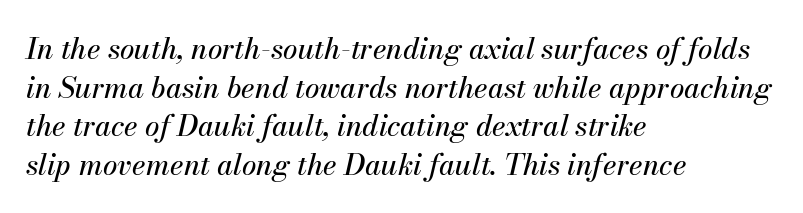
Q: Is the text italic (slanted)? A: Yes, it leans right by about 13 degrees.
Q: Is the text underlined? A: No.
Q: How is the paragraph aligned? A: Left-aligned.
Q: Is the spacing between letters normal or unusually wide? A: Normal.
Q: Is the spacing between lines tight, normal or loose? A: Normal.
Q: Width (condensed, normal, or wide)? A: Normal.
Q: Stroke contrast? A: Medium.
Q: x-height? A: Small.
Q: Monospaced? A: No.
